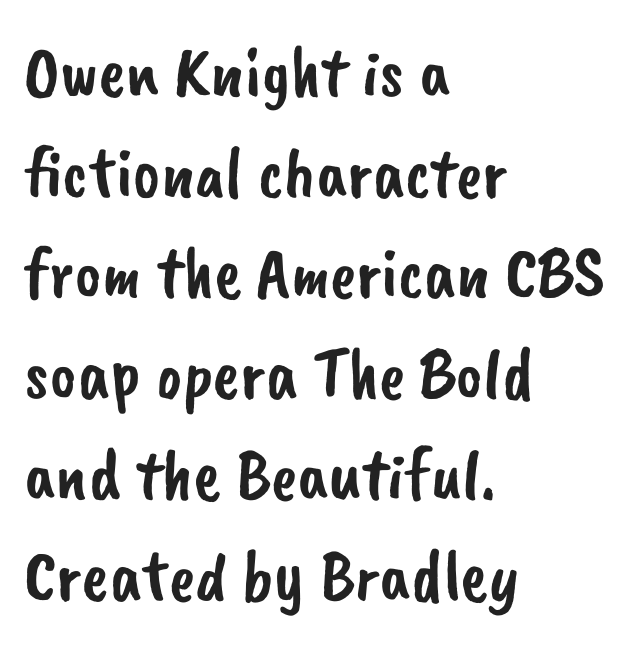
{"serif": "no", "width": "normal", "stroke_contrast": "low", "x_height": "small", "monospaced": "no", "underline": "no", "align": "left", "line_spacing": "normal", "line_spacing_ratio": 1.38, "letter_spacing": "normal", "letter_spacing_em": 0.0, "glyph_px": 73}
